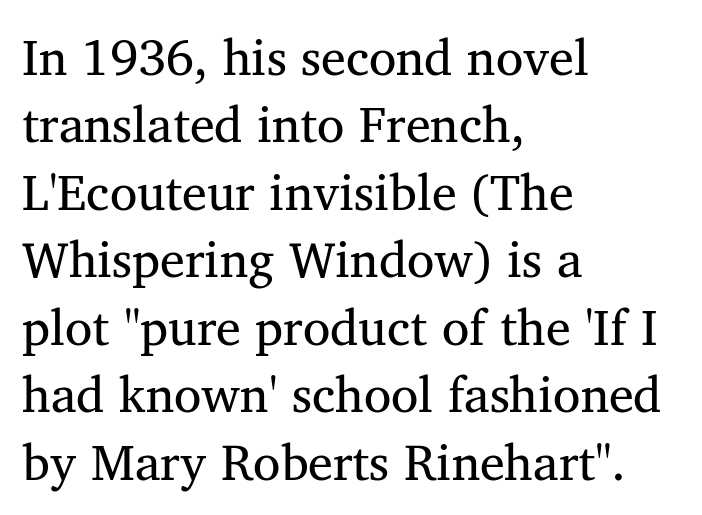
What's the leading like? Ordinary, nothing unusual. All the whitespace from short lines collects on the right. The rendering keeps characters at their native spacing. No letter is thick-stroked: the sample isn't bold. The lettering stays uniformly vertical, giving the passage a roman look. Regarding serifs, this sample has them.
